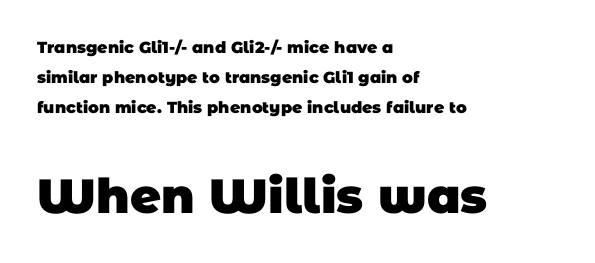
{"serif": "no", "bold": "yes", "weight": "heavy", "width": "normal", "stroke_contrast": "low", "x_height": "large", "monospaced": "no", "underline": "no", "align": "left", "line_spacing_ratio": 1.88, "letter_spacing": "normal", "letter_spacing_em": 0.0, "larger_block": "second", "size_ratio": 3.0, "glyph_px": 48}
